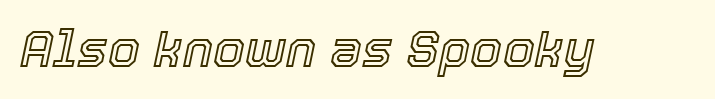
The image shows 51 px text type, italic (leaning right); set normal letter spacing, not underlined; a medium x-height.
